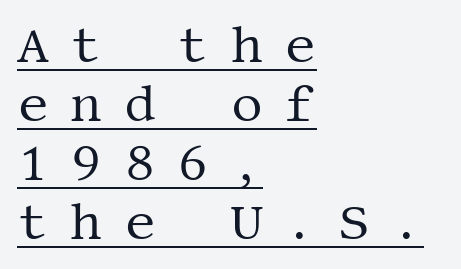
The image shows 50 px regular-weight serif type, upright; set left-aligned, line spacing 1.18x, unusually wide letter spacing (+0.43 em), underlined; medium stroke contrast and a large x-height.
